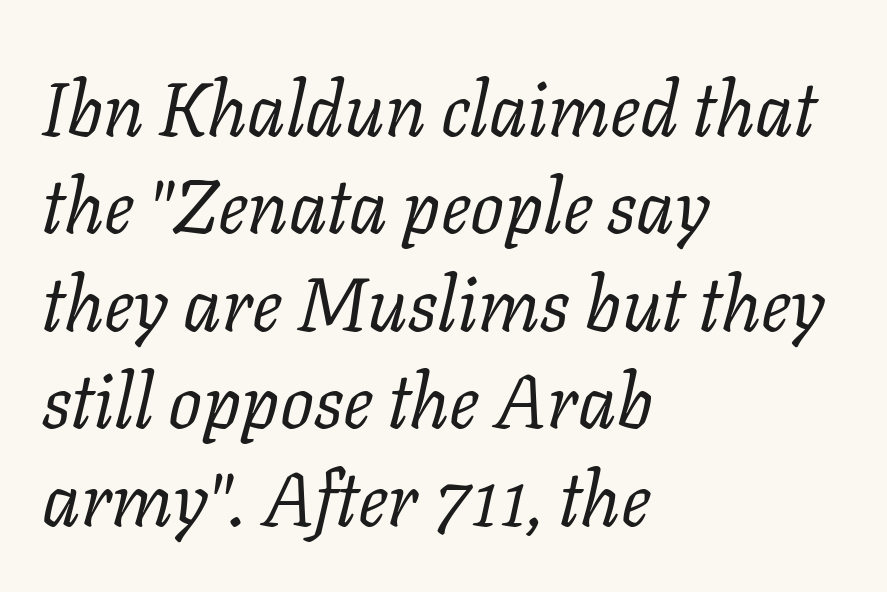
The foot of each line stays bare and open. One glance says typical: line gaps are just what's usual. Is this a heavy cut? Hardly; it is regular or lighter. The paragraph has a hard left edge and a soft right edge.
